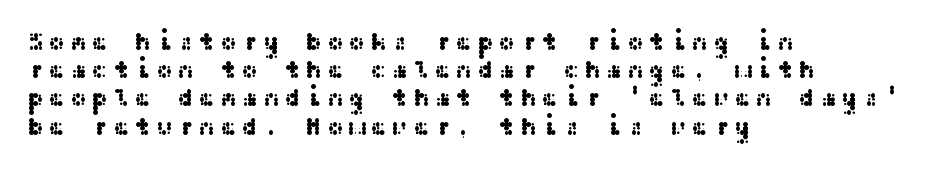
Q: Is the text italic (slanted)? A: No, it is upright.
Q: Is the text underlined? A: No.
Q: How is the paragraph aligned? A: Left-aligned.
Q: Is the spacing between lines tight, normal or loose? A: Tight.
